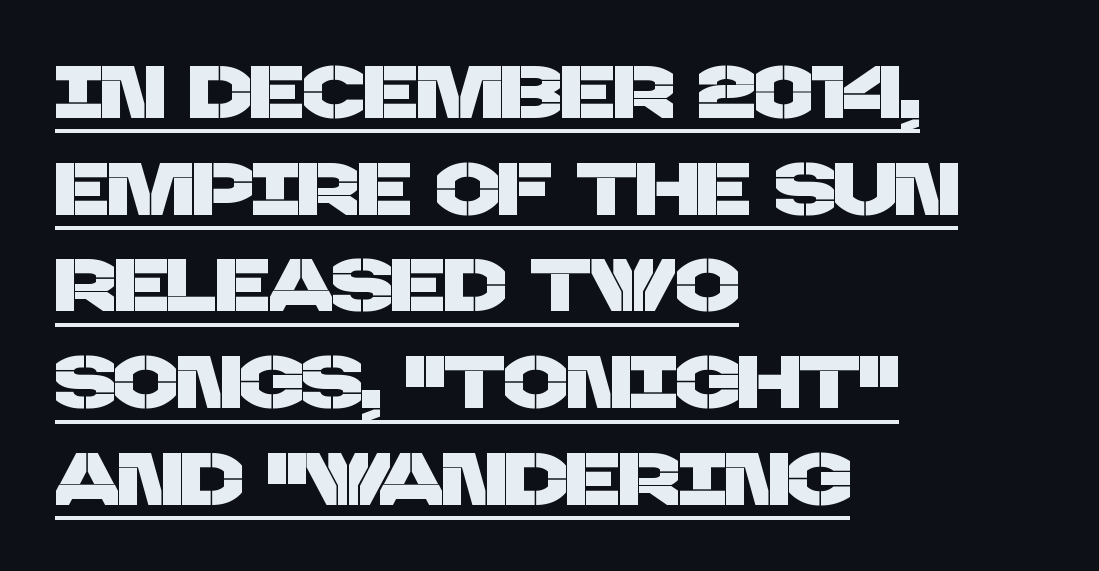
Look at the bottom of the vertical strokes: they stop flat, with no serifs. Each letter keeps its own natural width here, so spacing adapts to shape. The lines are quadded left. These characters rest on top of a visible drawn line. Here the glyphs are tracked normally, forming tight word shapes.
